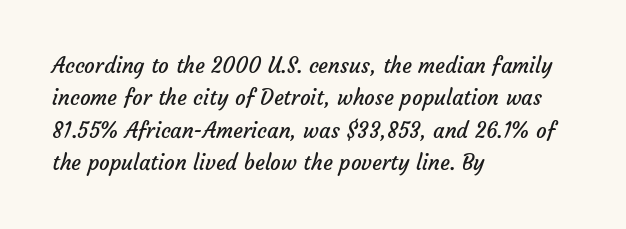
Q: Is the text bold? A: No.
Q: Is the text underlined? A: No.
Q: How is the paragraph aligned? A: Left-aligned.
Q: Is the spacing between letters normal or unusually wide? A: Normal.
Q: Is the spacing between lines tight, normal or loose? A: Normal.
